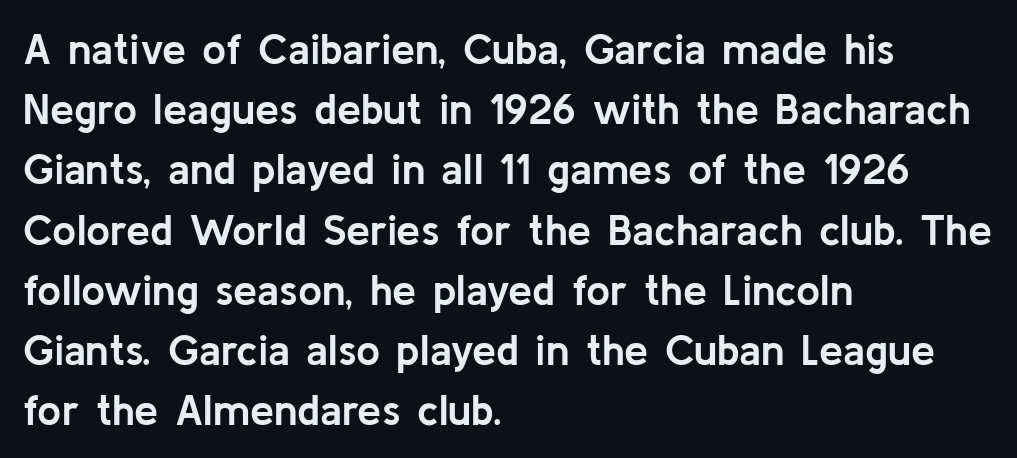
Q: Is the text bold? A: Yes.
Q: Is the text italic (slanted)? A: No, it is upright.
Q: Is the typeface a serif or a sans-serif typeface? A: Sans-serif.
Q: Is the text underlined? A: No.
Q: How is the paragraph aligned? A: Left-aligned.
Q: Is the spacing between letters normal or unusually wide? A: Normal.
Q: Is the spacing between lines tight, normal or loose? A: Normal.
Q: Width (condensed, normal, or wide)? A: Normal.
Q: Stroke contrast? A: Low.
Q: x-height? A: Medium.
Q: Monospaced? A: No.
